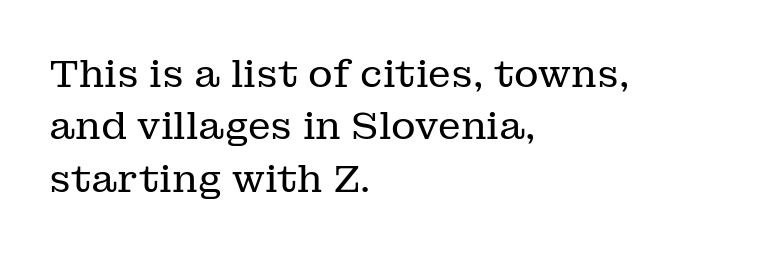
{"serif": "yes", "italic": "no", "bold": "no", "weight": "regular", "width": "normal", "stroke_contrast": "low", "x_height": "medium", "monospaced": "no", "underline": "no", "align": "left", "line_spacing": "normal", "line_spacing_ratio": 1.38, "letter_spacing": "normal", "letter_spacing_em": 0.0, "glyph_px": 38}
